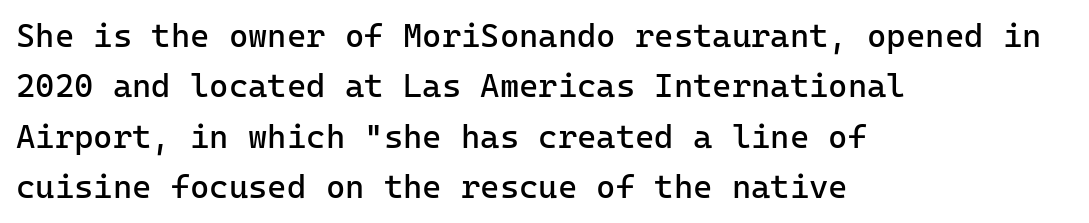
The image shows 33 px regular-weight sans-serif type, upright, monospaced; set left-aligned, normal line spacing (1.53x), normal letter spacing, not underlined; low stroke contrast and a medium x-height.
